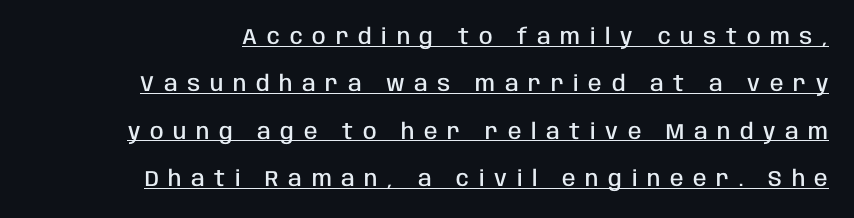
Q: Is the text bold? A: Semi-bold.
Q: Is the text italic (slanted)? A: No, it is upright.
Q: Is the text underlined? A: Yes.
Q: Is the spacing between letters normal or unusually wide? A: Unusually wide.
Q: Is the spacing between lines tight, normal or loose? A: Loose.
